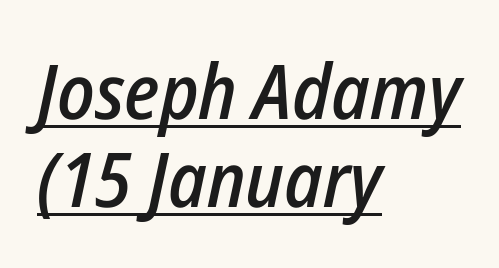
The compositor pushed each line to the left boundary. Italic: yes, the glyphs are oblique. Inter-character spacing is left at the font's built-in metrics. How heavy is the stroke? Medium-heavy — a semibold, shy of bold. Like a heading marked for emphasis, these lines bear an underscore.
